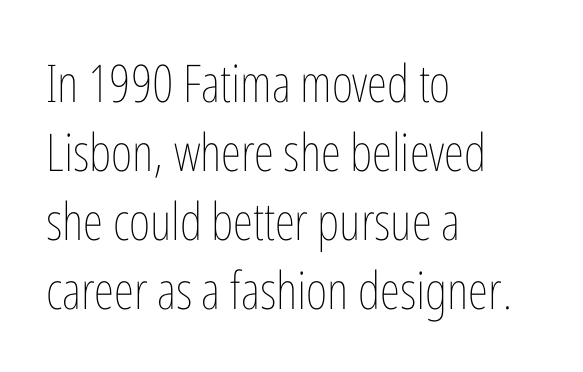
The image shows 52 px thin, condensed type, upright; set left-aligned, normal line spacing (1.33x), normal letter spacing, not underlined; low stroke contrast and a medium x-height.
